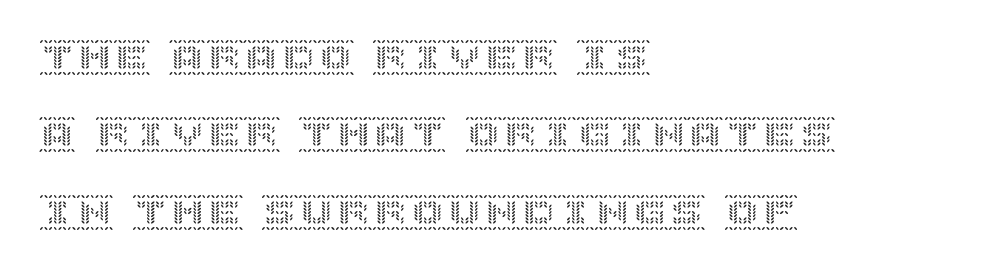
{"italic": "no", "width": "normal", "x_height": "large", "underline": "no", "align": "left", "line_spacing": "loose", "line_spacing_ratio": 2.09, "letter_spacing": "normal", "letter_spacing_em": 0.0, "glyph_px": 37}
